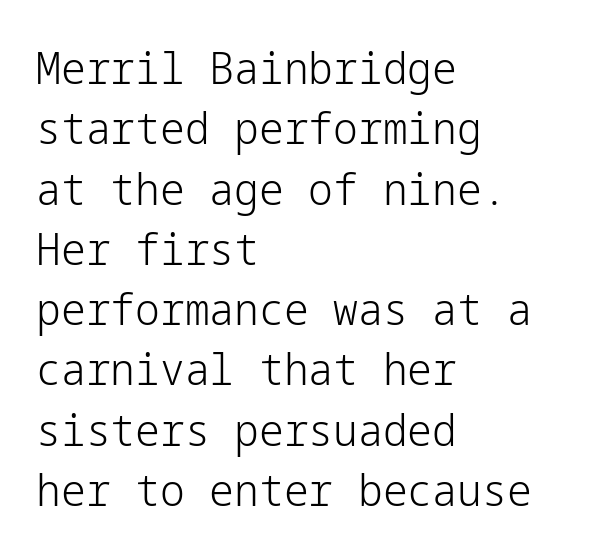
The image shows 44 px light sans-serif type, upright; set left-aligned, normal line spacing (1.37x), normal letter spacing, not underlined; low stroke contrast and a medium x-height.
